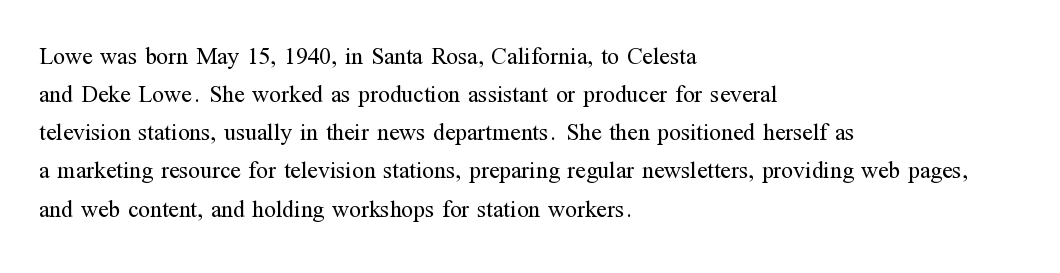
Q: Is the text bold? A: No.
Q: Is the text italic (slanted)? A: No, it is upright.
Q: Is the text underlined? A: No.
Q: How is the paragraph aligned? A: Left-aligned.
Q: Is the spacing between letters normal or unusually wide? A: Normal.
Q: Is the spacing between lines tight, normal or loose? A: Normal.
